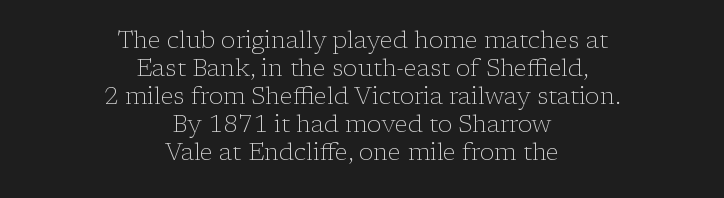
{"italic": "no", "bold": "no", "underline": "no", "align": "center", "line_spacing_ratio": 1.17, "letter_spacing": "normal", "letter_spacing_em": 0.0, "glyph_px": 24}
